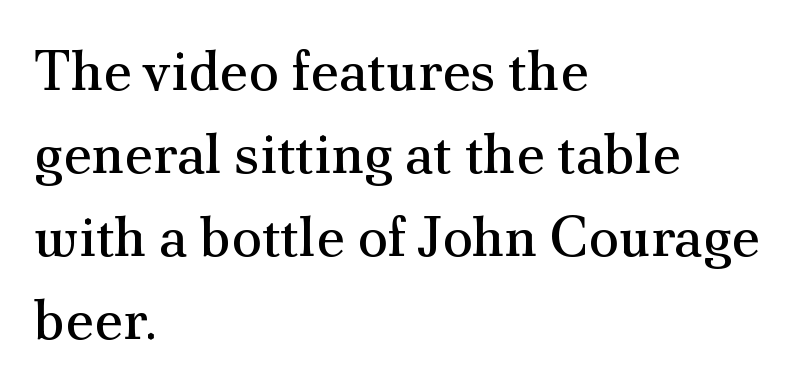
Q: Is the text bold? A: No.
Q: Is the text italic (slanted)? A: No, it is upright.
Q: Is the typeface a serif or a sans-serif typeface? A: Serif.
Q: Is the text underlined? A: No.
Q: How is the paragraph aligned? A: Left-aligned.
Q: Is the spacing between letters normal or unusually wide? A: Normal.
Q: Is the spacing between lines tight, normal or loose? A: Normal.
Q: Width (condensed, normal, or wide)? A: Normal.
Q: Stroke contrast? A: Medium.
Q: x-height? A: Small.
Q: Monospaced? A: No.
